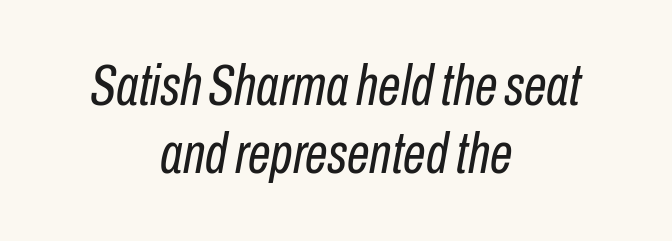
Heaviness? Minimal to ordinary, like unemphasized prose. Characters follow at the spacing the type designer built in. This rendering features lettering with no underline. Yep, that's italic — everything's leaning.
